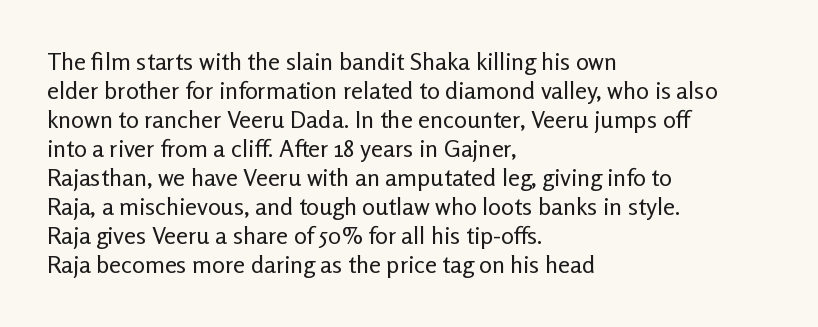
{"italic": "no", "bold": "no", "underline": "no", "align": "left", "line_spacing_ratio": 1.21, "letter_spacing": "normal", "letter_spacing_em": 0.0, "glyph_px": 24}
